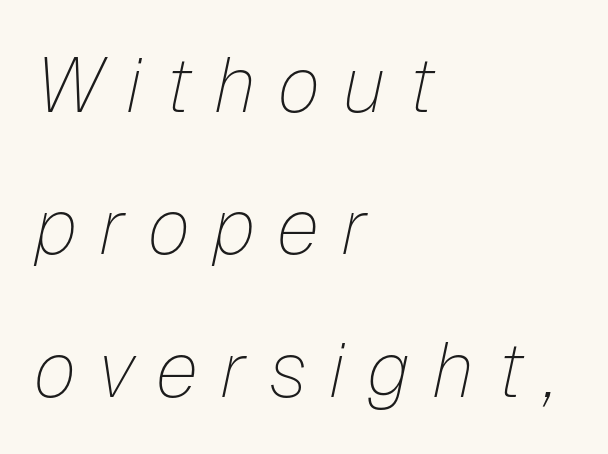
The image shows 77 px thin type, italic (leaning right); set left-aligned, line spacing 1.85x, unusually wide letter spacing (+0.29 em), not underlined; low stroke contrast and a medium x-height.
